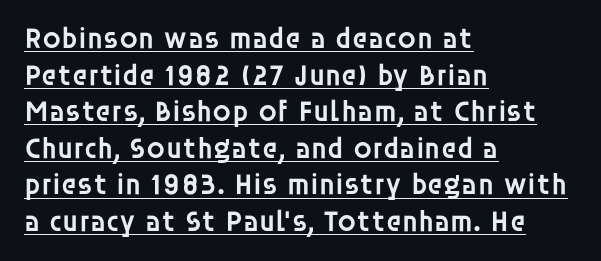
{"serif": "no", "italic": "no", "bold": "semi", "weight": "semibold", "width": "normal", "stroke_contrast": "low", "x_height": "large", "monospaced": "no", "underline": "yes", "align": "left", "line_spacing_ratio": 1.22, "letter_spacing": "normal", "letter_spacing_em": 0.0, "glyph_px": 30}
